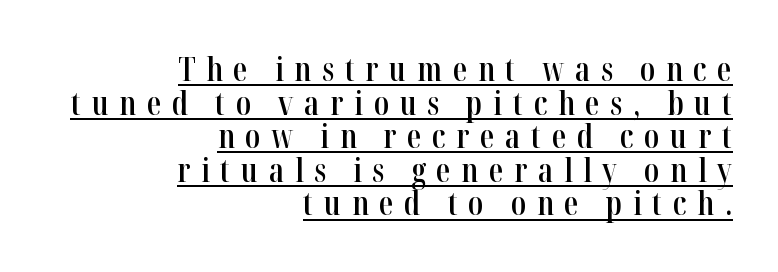
The image shows 32 px semibold, condensed serif type, upright; set right-aligned, tight line spacing (1.05x), unusually wide letter spacing (+0.33 em), underlined; high stroke contrast and a medium x-height.
